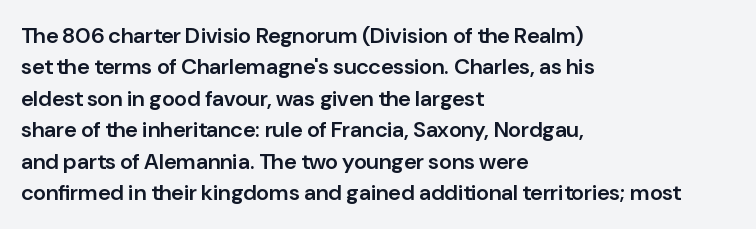
Successive baselines arrive at the customary interval. Horizontally, the lines are justified to the leading edge only. Short note: letters normally spaced. Emphasis by weight is partial: semibold. The gap between lines stays unmarked. Ordinary non-slanted type is in use.
